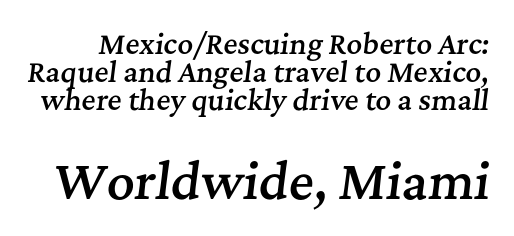
{"serif": "yes", "italic": "yes", "lean": "right", "slant_degrees": 7, "bold": "semi", "weight": "semibold", "width": "normal", "stroke_contrast": "medium", "x_height": "medium", "monospaced": "no", "underline": "no", "line_spacing": "tight", "line_spacing_ratio": 1.03, "letter_spacing": "normal", "letter_spacing_em": 0.0, "larger_block": "second", "size_ratio": 1.78, "glyph_px": 48}
